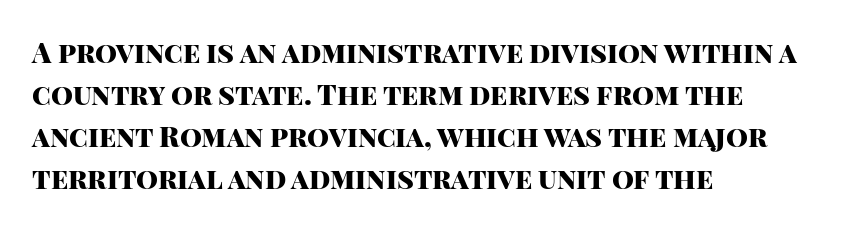
{"serif": "no", "italic": "no", "bold": "yes", "weight": "heavy", "width": "normal", "stroke_contrast": "high", "x_height": "large", "monospaced": "no", "underline": "no", "align": "left", "line_spacing": "normal", "line_spacing_ratio": 1.5, "letter_spacing": "normal", "letter_spacing_em": 0.0, "glyph_px": 28}
